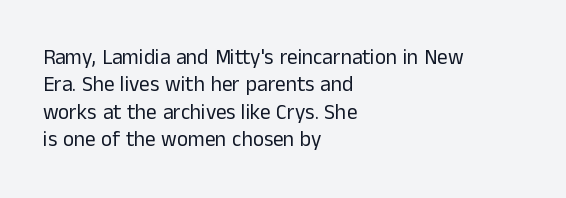
Q: Is the text bold? A: No.
Q: Is the text italic (slanted)? A: No, it is upright.
Q: Is the text underlined? A: No.
Q: How is the paragraph aligned? A: Left-aligned.
Q: Is the spacing between letters normal or unusually wide? A: Normal.
Q: Is the spacing between lines tight, normal or loose? A: Normal.
